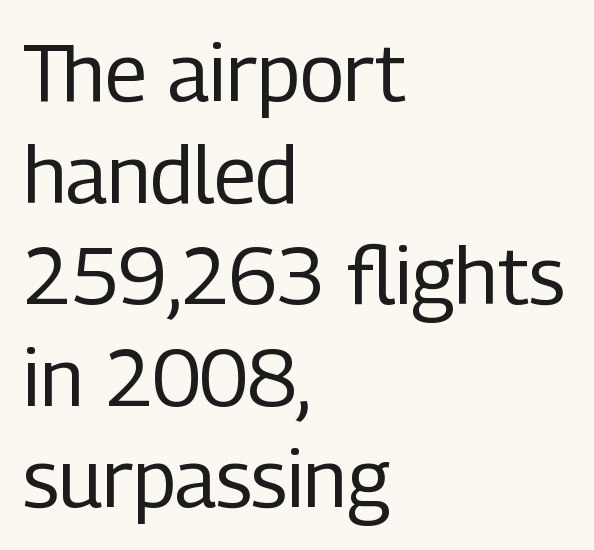
The image shows 80 px regular-weight, condensed sans-serif type, upright; set left-aligned, normal line spacing (1.27x), normal letter spacing, not underlined; low stroke contrast and a medium x-height.
